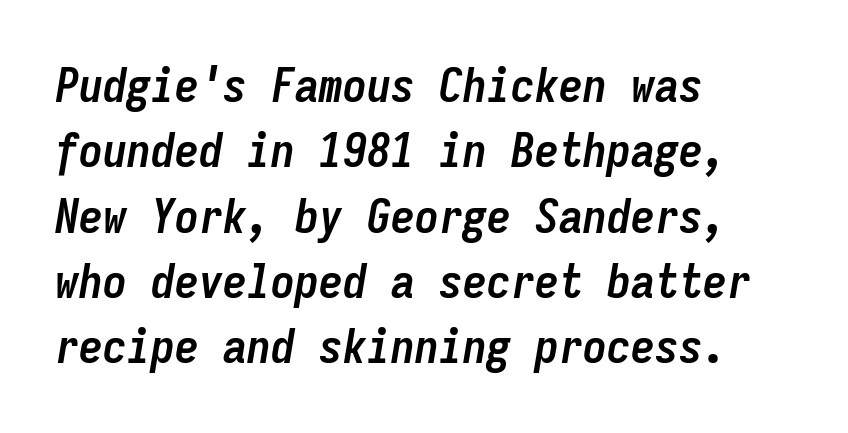
Each row of text sits above clean, open space. The lettering tilts uniformly, giving the passage an italic look. The letters march in equal steps, a hallmark of fixed-pitch type. This rendering uses left alignment, leaving the right contour irregular.
